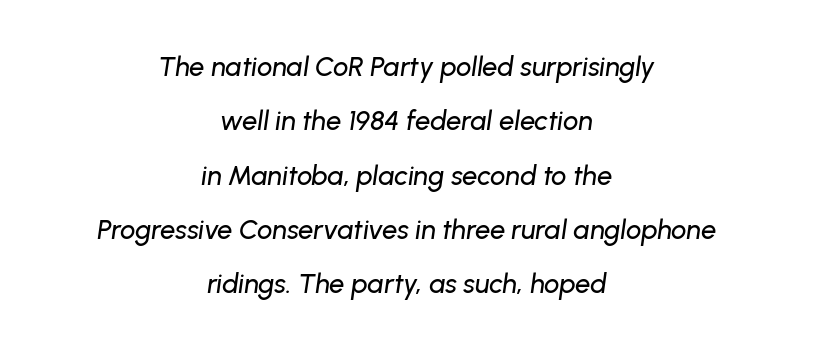
{"italic": "yes", "lean": "right", "slant_degrees": 8, "underline": "no", "align": "center", "line_spacing": "loose", "line_spacing_ratio": 2.01, "letter_spacing": "normal", "letter_spacing_em": 0.0, "glyph_px": 27}
